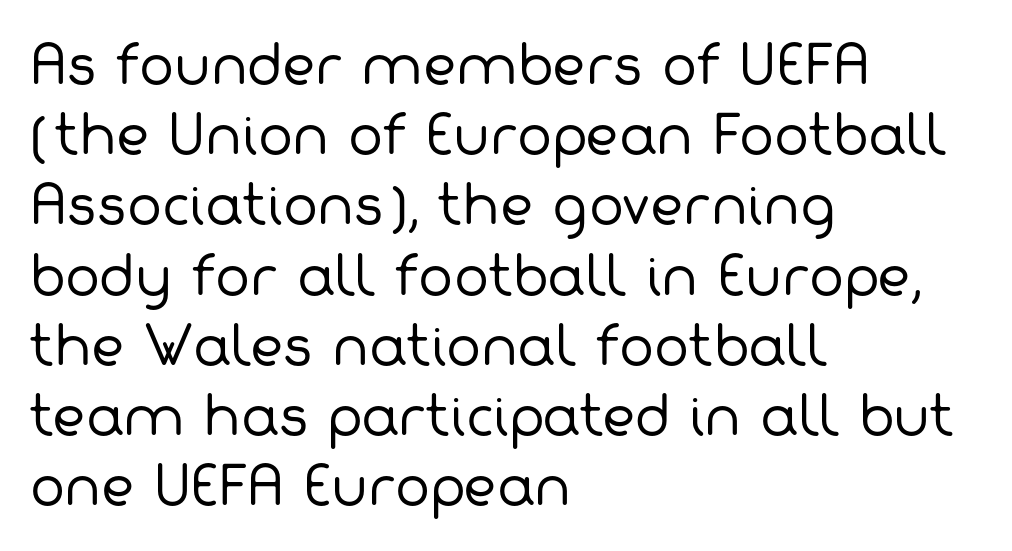
A sans-serif font was chosen for this passage. The compositor pushed each line to the left boundary. The space between consecutive lines is moderate. In terms of letterspacing, this is plain default setting.
